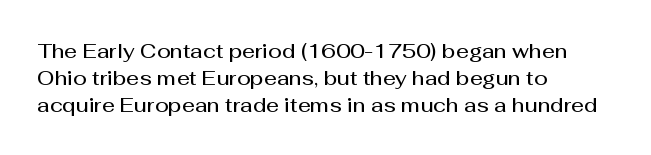
This is roman type, the default non-slanted kind. Check under the words: just untouched page. The passage shown is semibold, sitting just below true bold. Compared with typical paragraphs, the rows here are spaced about the same. In CSS terms this would be text-align: left.
